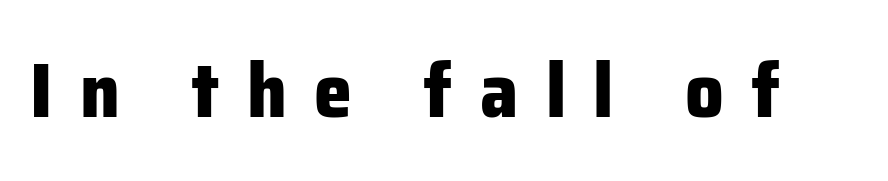
{"serif": "no", "italic": "no", "bold": "yes", "weight": "heavy", "width": "normal", "stroke_contrast": "low", "x_height": "medium", "monospaced": "no", "underline": "no", "letter_spacing": "wide", "letter_spacing_em": 0.36, "glyph_px": 76}
